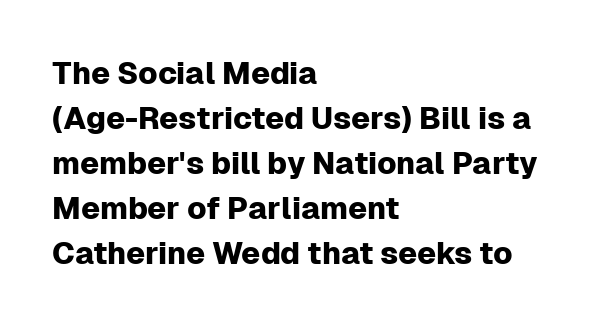
{"serif": "no", "italic": "no", "width": "normal", "stroke_contrast": "low", "x_height": "medium", "monospaced": "no", "underline": "no", "align": "left", "line_spacing": "normal", "line_spacing_ratio": 1.45, "letter_spacing": "normal", "letter_spacing_em": 0.0, "glyph_px": 31}
